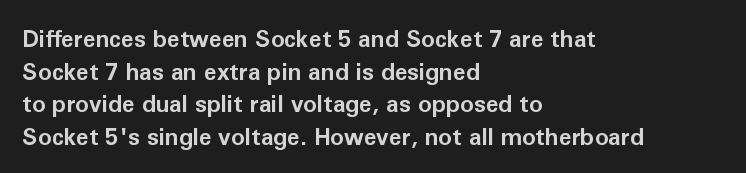
Here the glyphs are tracked normally, forming tight word shapes. One-word summary of the alignment: left. In terms of posture, this sample is upright. Notice how thick the strokes are: this is what a full bold looks like. The lines sit at an ordinary, default distance from one another.
